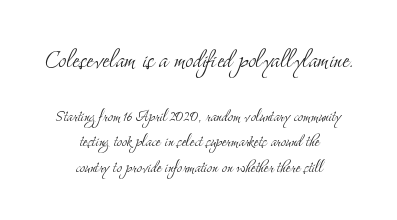
{"serif": "yes", "bold": "no", "weight": "light", "width": "condensed", "stroke_contrast": "medium", "x_height": "small", "monospaced": "no", "underline": "no", "align": "center", "line_spacing": "normal", "line_spacing_ratio": 1.36, "letter_spacing": "normal", "letter_spacing_em": 0.0, "larger_block": "first", "size_ratio": 1.53, "glyph_px": 29}
